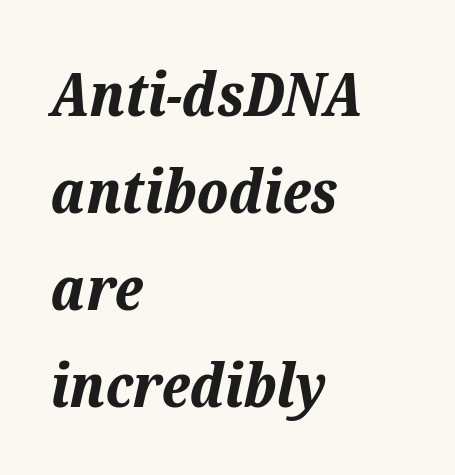
The image shows 61 px bold type, italic (leaning right); set left-aligned, normal line spacing (1.59x), normal letter spacing, not underlined; low stroke contrast and a medium x-height.
